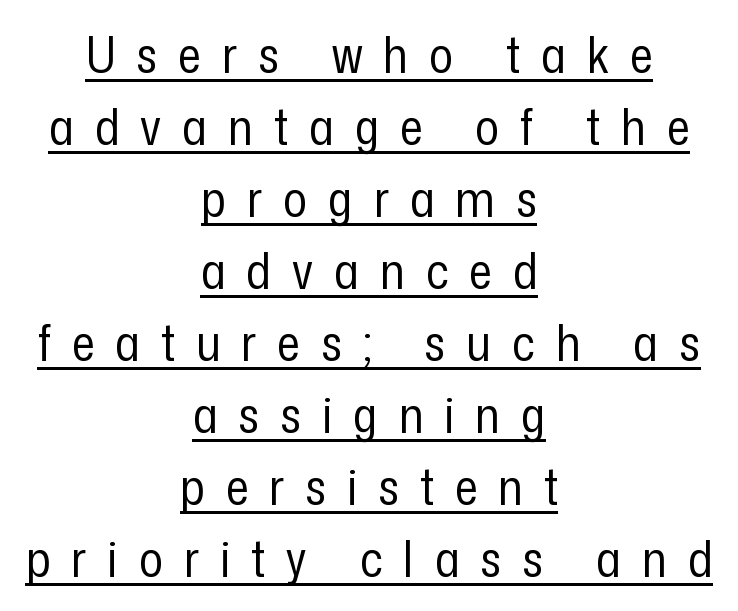
Q: Is the text bold? A: No.
Q: Is the text italic (slanted)? A: No, it is upright.
Q: Is the typeface a serif or a sans-serif typeface? A: Sans-serif.
Q: Is the text underlined? A: Yes.
Q: How is the paragraph aligned? A: Centered.
Q: Is the spacing between letters normal or unusually wide? A: Unusually wide.
Q: Is the spacing between lines tight, normal or loose? A: Normal.
Q: Width (condensed, normal, or wide)? A: Condensed.
Q: Stroke contrast? A: Low.
Q: x-height? A: Medium.
Q: Monospaced? A: No.
